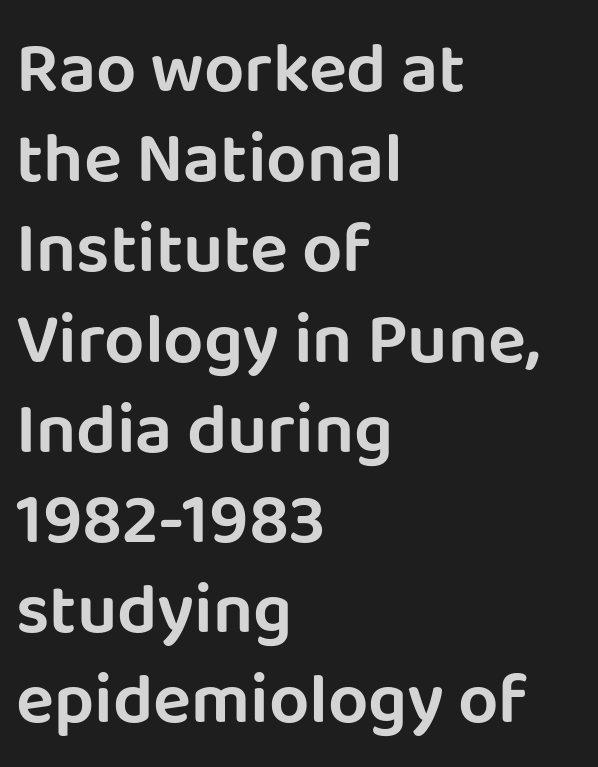
The lettering stays uniformly vertical, giving the passage a roman look. Spacing verdict: proportional, widths tailored to each character. Leftover space on each line is placed entirely after the last word. Summary of vertical rhythm: regular, with standard interline spacing. The letterforms sit shoulder to shoulder at normal distance. Typographically, this falls in the sans-serif category.
